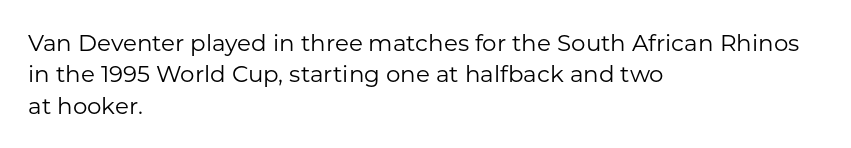
{"italic": "no", "bold": "no", "underline": "no", "align": "left", "line_spacing": "normal", "line_spacing_ratio": 1.36, "letter_spacing": "normal", "letter_spacing_em": 0.0, "glyph_px": 23}
